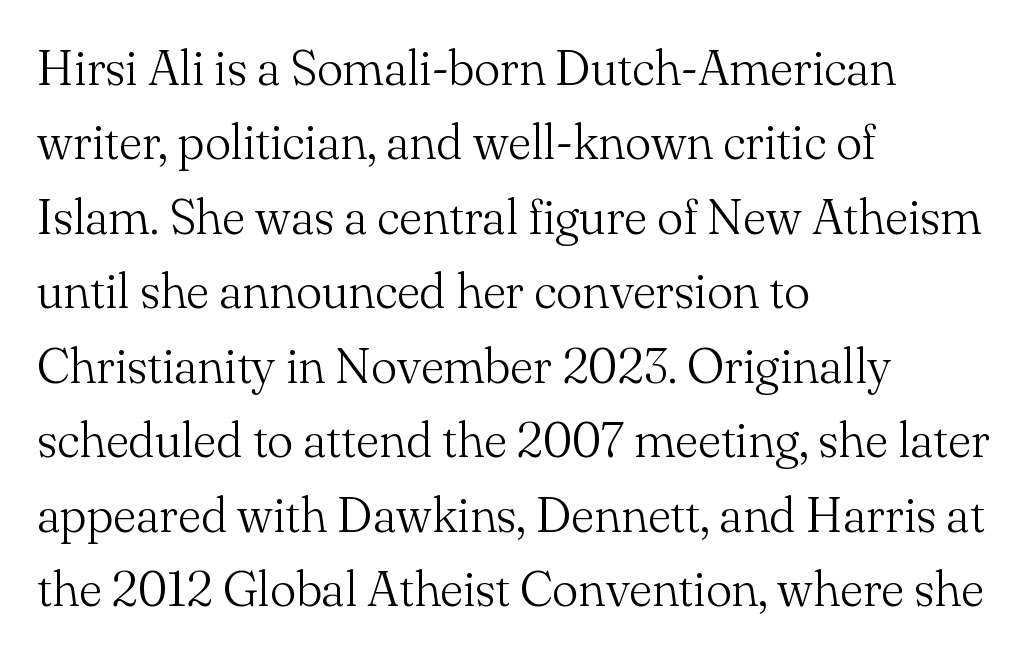
Weight: not bold — regular or lighter. All the whitespace from short lines collects on the right. The space beneath each line is pristine and unruled. Rows of type keep a routine distance in the vertical direction. Characters follow at the spacing the type designer built in. Each letter keeps its own natural width here, so spacing adapts to shape.
